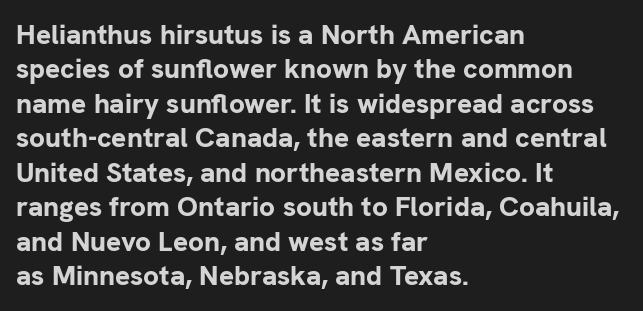
{"serif": "no", "italic": "no", "bold": "yes", "weight": "bold", "width": "normal", "stroke_contrast": "low", "x_height": "medium", "monospaced": "no", "underline": "no", "align": "left", "line_spacing_ratio": 1.23, "letter_spacing": "normal", "letter_spacing_em": 0.0, "glyph_px": 28}
